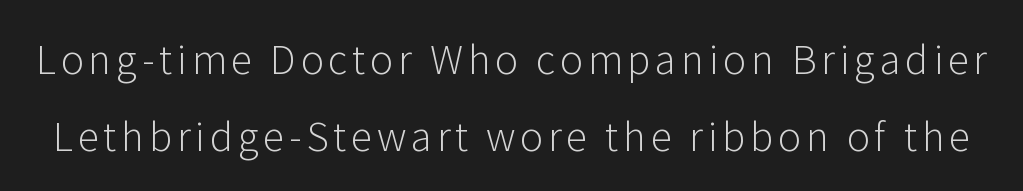
Q: Is the text bold? A: No.
Q: Is the text italic (slanted)? A: No, it is upright.
Q: Is the typeface a serif or a sans-serif typeface? A: Sans-serif.
Q: Is the text underlined? A: No.
Q: Is the spacing between lines tight, normal or loose? A: Loose.
Q: Width (condensed, normal, or wide)? A: Normal.
Q: Stroke contrast? A: Low.
Q: x-height? A: Medium.
Q: Monospaced? A: No.
